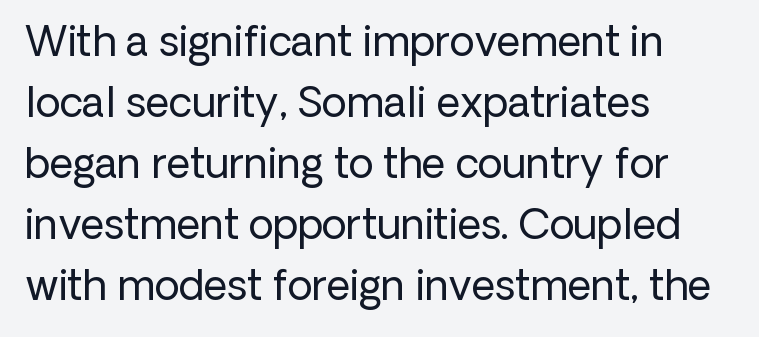
The image shows 41 px regular-weight sans-serif type, upright; set left-aligned, normal line spacing (1.49x), normal letter spacing, not underlined; low stroke contrast and a medium x-height.
